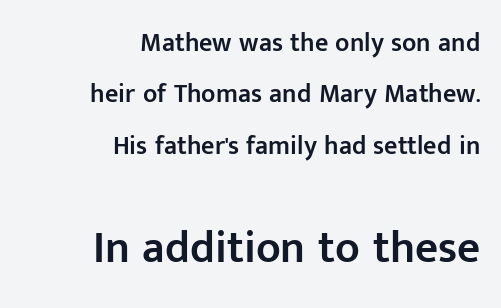
Font category for this specimen: sans-serif. This is the in-between weight designers call semibold or demi. The lines are quadded right. Summary of vertical rhythm: relaxed, with wide interline spacing. Honestly, the letter spacing is just normal — you wouldn't notice it.
